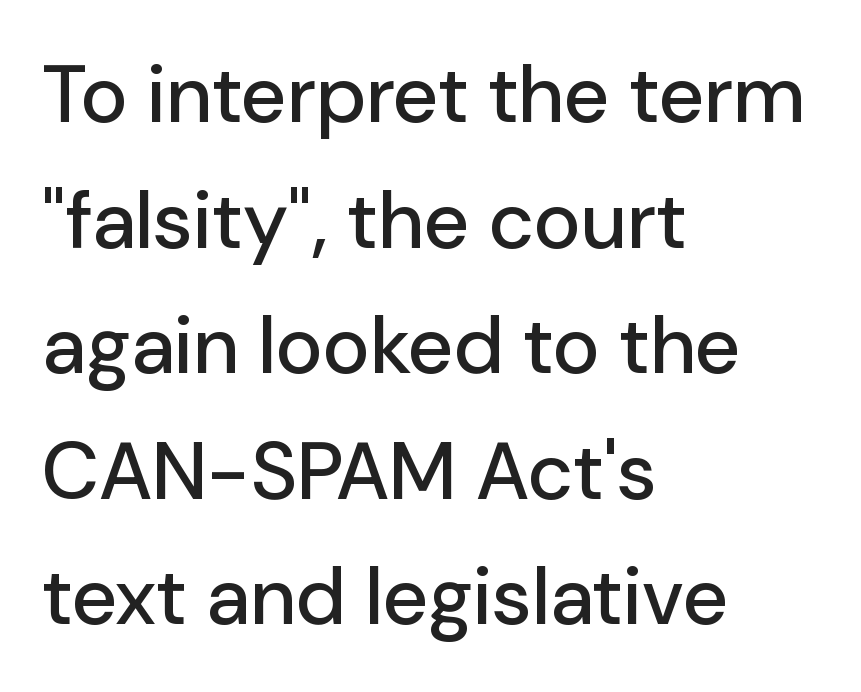
The image shows 80 px sans-serif type, upright; set left-aligned, normal line spacing (1.57x), normal letter spacing, not underlined; low stroke contrast and a medium x-height.
